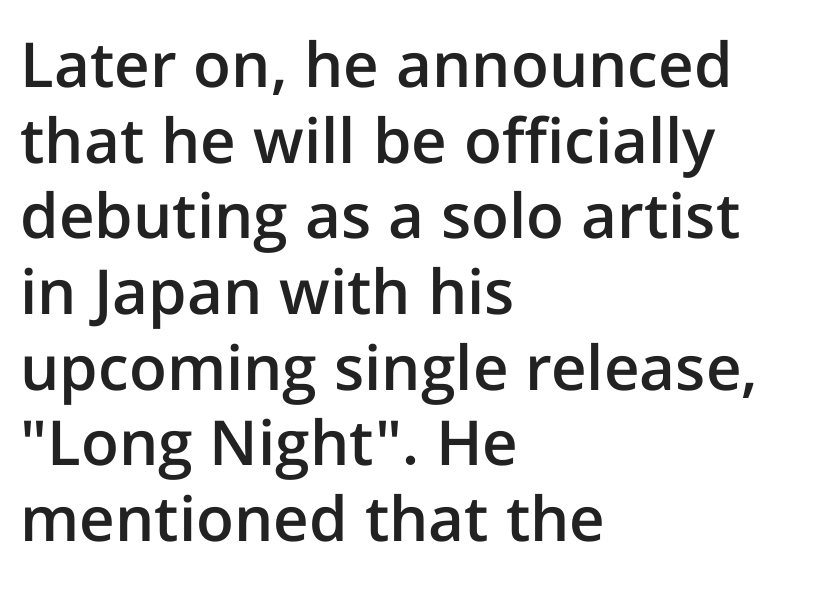
Q: Is the text bold? A: Semi-bold.
Q: Is the text italic (slanted)? A: No, it is upright.
Q: Is the typeface a serif or a sans-serif typeface? A: Sans-serif.
Q: Is the text underlined? A: No.
Q: How is the paragraph aligned? A: Left-aligned.
Q: Is the spacing between letters normal or unusually wide? A: Normal.
Q: Width (condensed, normal, or wide)? A: Normal.
Q: Stroke contrast? A: Low.
Q: x-height? A: Medium.
Q: Monospaced? A: No.
